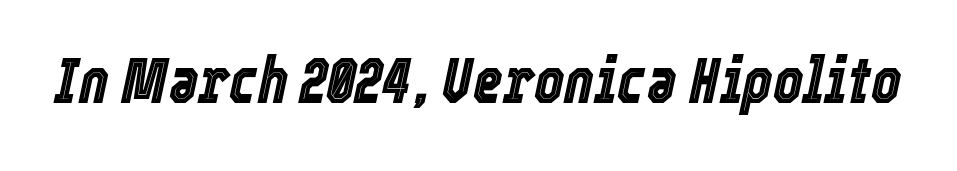
The image shows 64 px condensed type, italic (leaning right); set normal letter spacing, not underlined; a medium x-height.
